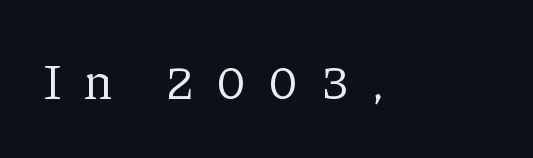
The image shows 50 px regular-weight serif type, upright; set unusually wide letter spacing (+0.44 em), not underlined; low stroke contrast and a medium x-height.
